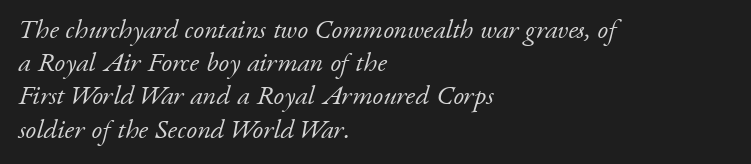
{"italic": "yes", "lean": "right", "slant_degrees": 17, "bold": "no", "underline": "no", "align": "left", "line_spacing_ratio": 1.23, "letter_spacing": "normal", "letter_spacing_em": 0.0, "glyph_px": 27}
